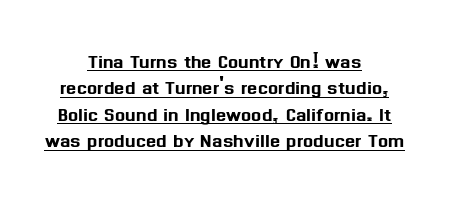
The image shows 24 px text type, upright; set centered, tight line spacing (1.1x), normal letter spacing, underlined.
